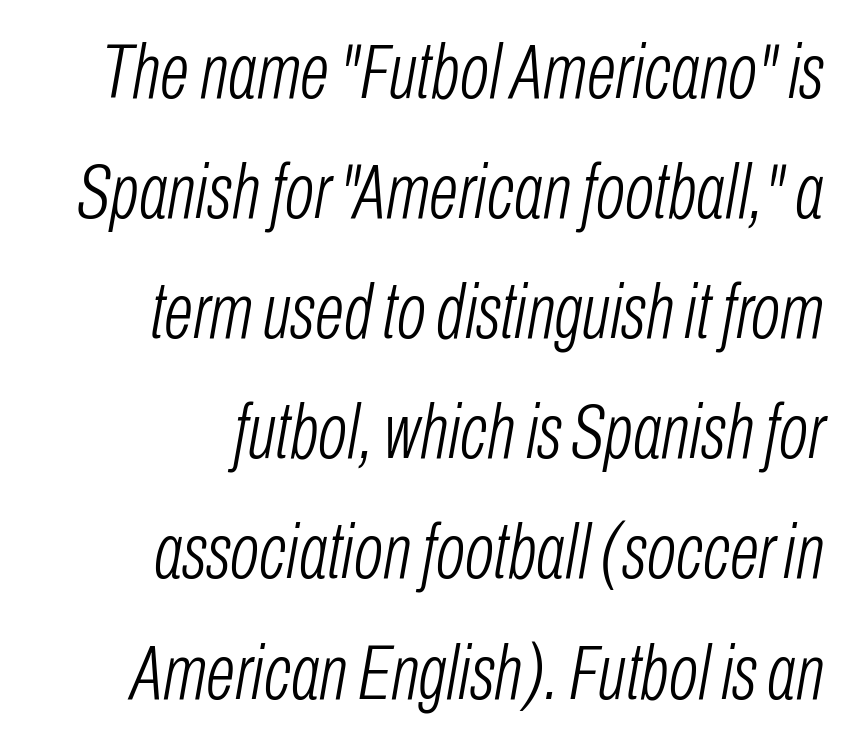
Q: Is the text bold? A: No.
Q: Is the text italic (slanted)? A: Yes, it leans right by about 10 degrees.
Q: Is the text underlined? A: No.
Q: How is the paragraph aligned? A: Right-aligned.
Q: Is the spacing between letters normal or unusually wide? A: Normal.
Q: Is the spacing between lines tight, normal or loose? A: Normal.
Q: Width (condensed, normal, or wide)? A: Condensed.
Q: Stroke contrast? A: Low.
Q: x-height? A: Medium.
Q: Monospaced? A: No.
